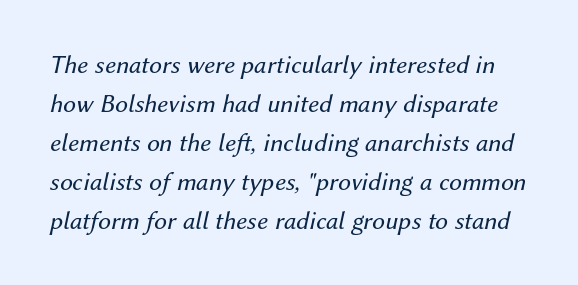
{"italic": "yes", "lean": "right", "slant_degrees": 12, "bold": "no", "underline": "no", "line_spacing": "normal", "line_spacing_ratio": 1.5, "letter_spacing": "normal", "letter_spacing_em": 0.0, "glyph_px": 26}
